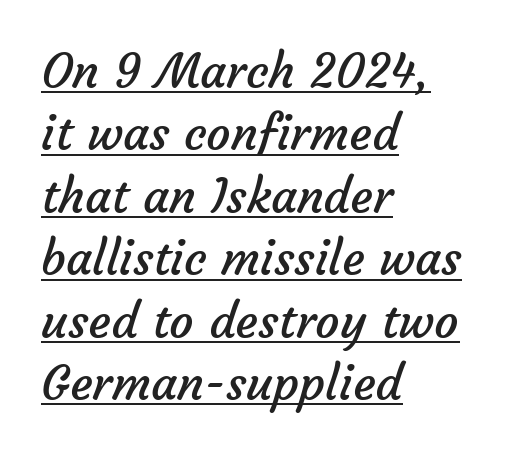
A quiet, ordinary-to-light weight characterises the typeface. Serifs: no, the terminals of the letterforms are clean. Line beginnings align vertically; line endings do not. A typesetter would call this leading conventional body-copy spacing. Here the glyphs are tracked normally, forming tight word shapes.
